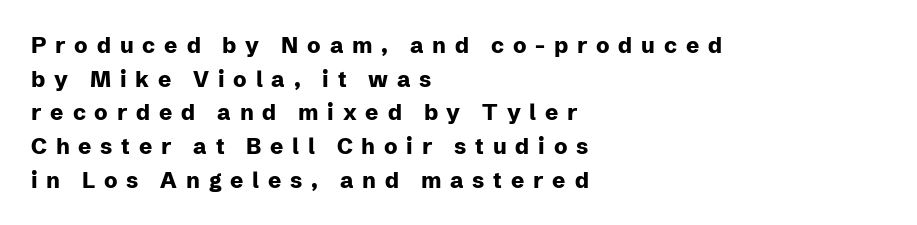
{"italic": "no", "bold": "yes", "underline": "no", "align": "left", "line_spacing": "normal", "line_spacing_ratio": 1.53, "letter_spacing": "wide", "letter_spacing_em": 0.4, "glyph_px": 22}
